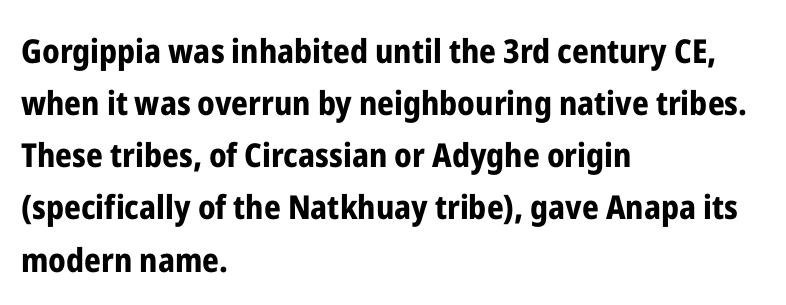
Bare-footed words on every line. Letterform terminals end flat and unadorned throughout the passage. The vertical gap from one line to the next is medium. The paragraph has a hard left edge and a soft right edge.
